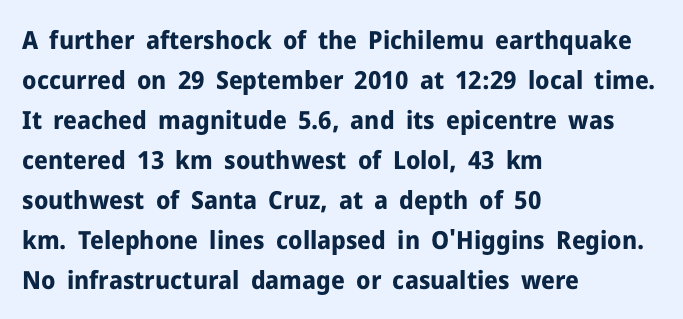
{"italic": "no", "bold": "yes", "underline": "no", "align": "left", "line_spacing": "normal", "line_spacing_ratio": 1.6, "letter_spacing": "normal", "letter_spacing_em": 0.0, "glyph_px": 25}
